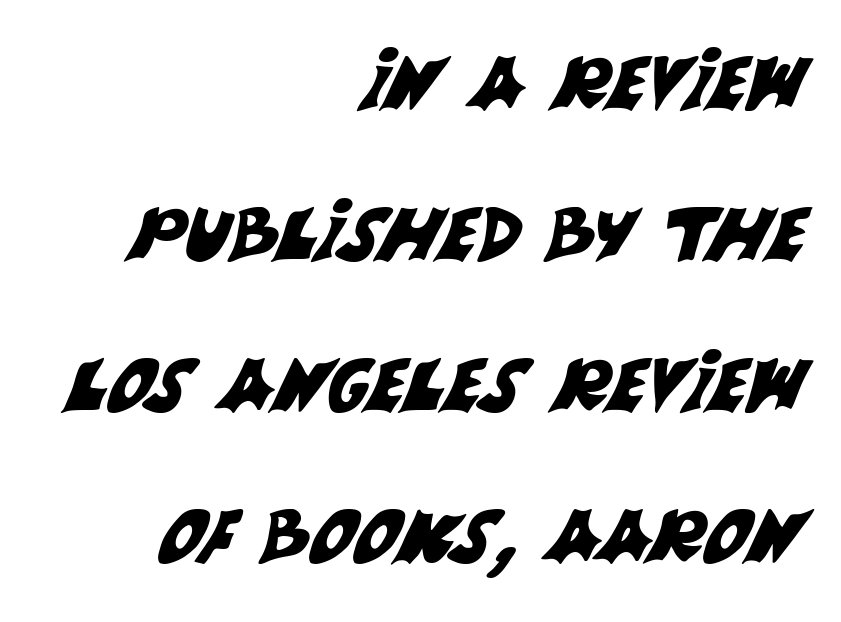
Q: Is the typeface a serif or a sans-serif typeface? A: Sans-serif.
Q: Is the text underlined? A: No.
Q: How is the paragraph aligned? A: Right-aligned.
Q: Is the spacing between letters normal or unusually wide? A: Normal.
Q: Is the spacing between lines tight, normal or loose? A: Loose.
Q: Width (condensed, normal, or wide)? A: Normal.
Q: Stroke contrast? A: Medium.
Q: x-height? A: Large.
Q: Monospaced? A: No.
